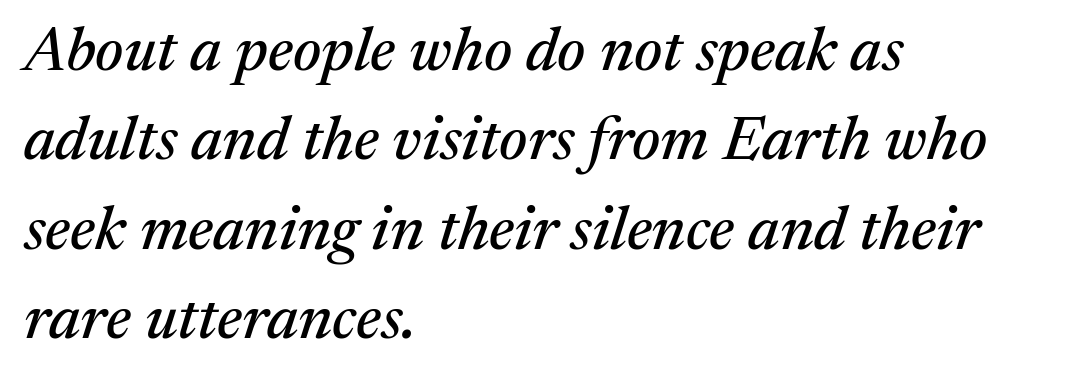
This is serif lettering, the kind often seen in printed books. The glyphs look as if they've been sheared to an angle. A typesetter would call this proportional, since set widths differ per character. Spacing between characters is what you'd get straight out of the box.
